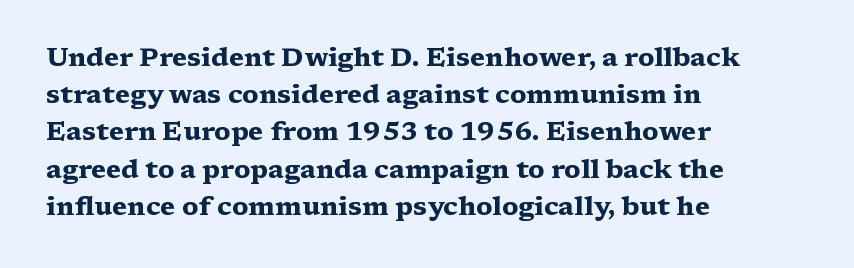
{"italic": "no", "bold": "yes", "underline": "no", "align": "left", "line_spacing": "normal", "line_spacing_ratio": 1.43, "letter_spacing": "normal", "letter_spacing_em": 0.0, "glyph_px": 26}
